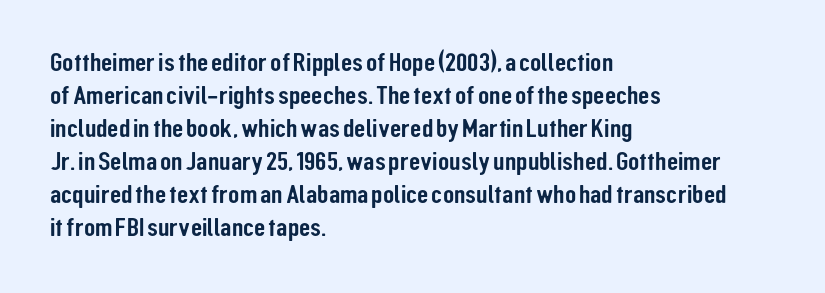
The image shows 26 px text type, upright; set left-aligned, normal line spacing (1.27x), normal letter spacing, not underlined.
